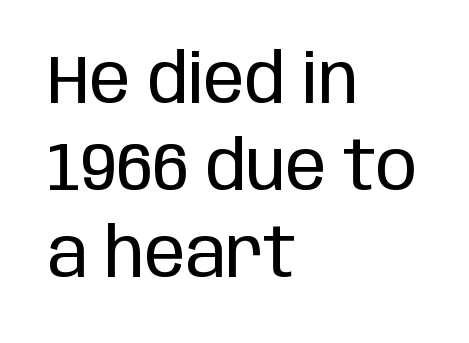
The image shows 68 px regular-weight, condensed sans-serif type, upright; set left-aligned, normal line spacing (1.28x), normal letter spacing, not underlined; low stroke contrast and a large x-height.
